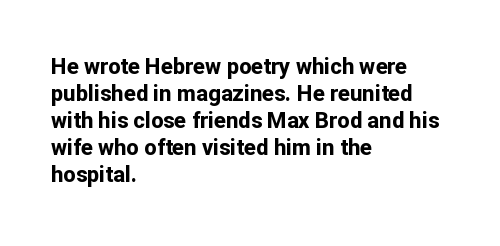
{"italic": "no", "bold": "yes", "underline": "no", "align": "left", "line_spacing_ratio": 1.23, "letter_spacing": "normal", "letter_spacing_em": 0.0, "glyph_px": 22}
